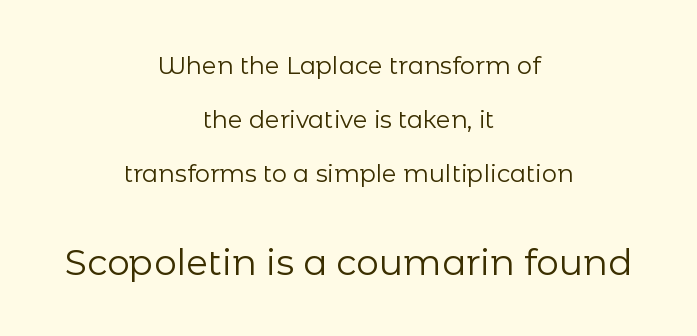
Reading down the column, the eye jumps a long way to each next line. No word sits above an underline. The text block is weighted toward neither margin, spreading evenly from the middle. The letterforms sit at book weight or below.
